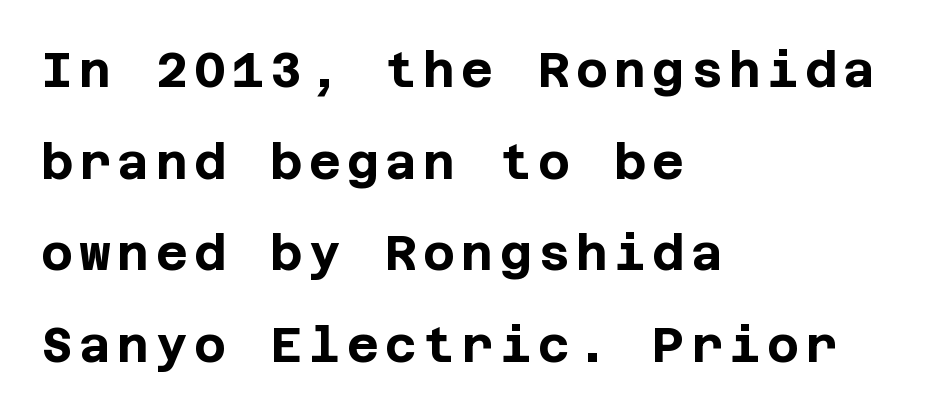
The image shows 49 px bold sans-serif type, upright; set left-aligned, line spacing 1.87x, not underlined; low stroke contrast and a large x-height.
